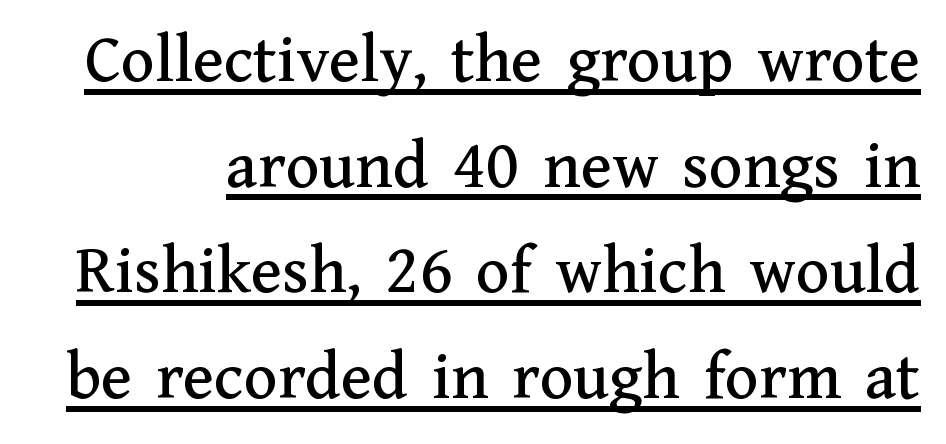
The image shows 70 px serif type, upright; set normal line spacing (1.51x), normal letter spacing, underlined; medium stroke contrast and a medium x-height.
